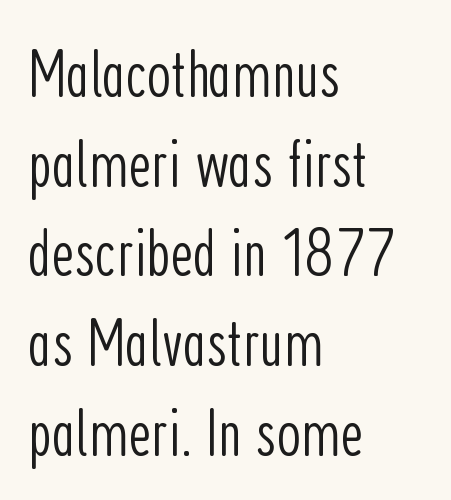
The image shows 69 px light, condensed sans-serif type, upright; set left-aligned, normal line spacing (1.3x), normal letter spacing, not underlined; low stroke contrast and a medium x-height.
